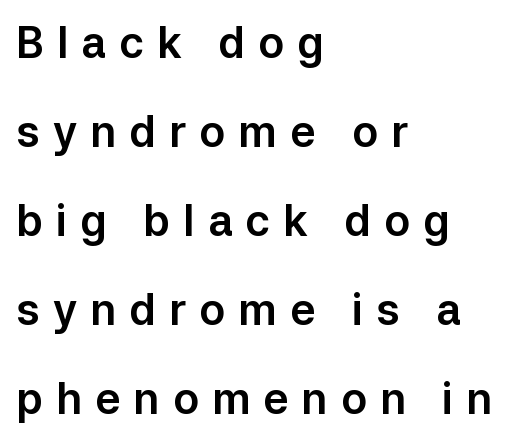
The image shows 43 px sans-serif type, upright; set left-aligned, loose line spacing (2.07x), unusually wide letter spacing (+0.3 em), not underlined; low stroke contrast and a medium x-height.
